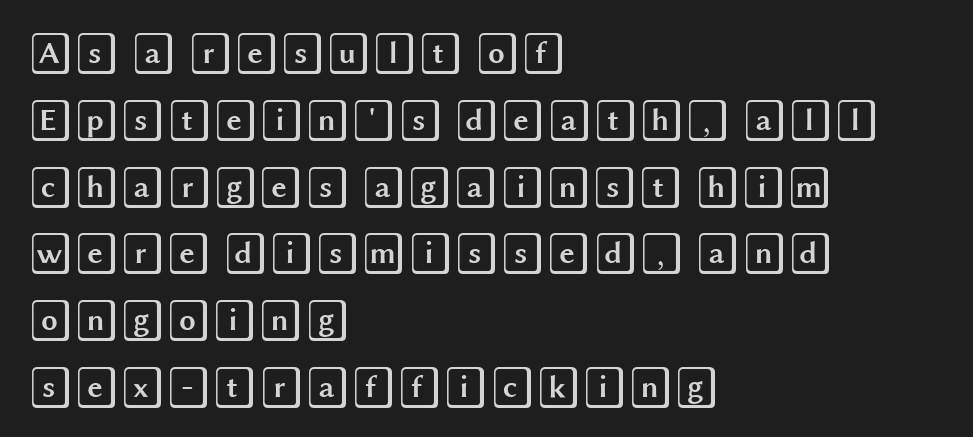
{"italic": "no", "width": "wide", "x_height": "large", "underline": "no", "align": "left", "line_spacing": "normal", "line_spacing_ratio": 1.59, "letter_spacing": "normal", "letter_spacing_em": 0.0, "glyph_px": 42}
